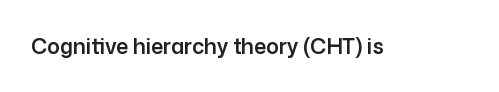
The image shows 21 px text type, upright; set normal letter spacing, not underlined.
